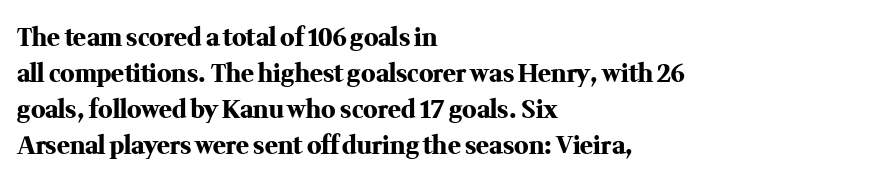
Q: Is the text bold? A: Yes.
Q: Is the text italic (slanted)? A: No, it is upright.
Q: Is the text underlined? A: No.
Q: How is the paragraph aligned? A: Left-aligned.
Q: Is the spacing between letters normal or unusually wide? A: Normal.
Q: Is the spacing between lines tight, normal or loose? A: Normal.
